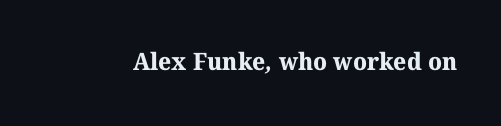
The image shows 24 px bold type; set normal letter spacing, not underlined.
